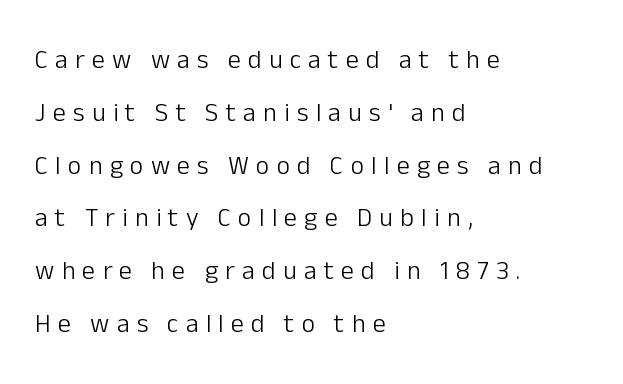
Q: Is the text bold? A: No.
Q: Is the text italic (slanted)? A: No, it is upright.
Q: Is the text underlined? A: No.
Q: How is the paragraph aligned? A: Left-aligned.
Q: Is the spacing between letters normal or unusually wide? A: Unusually wide.
Q: Is the spacing between lines tight, normal or loose? A: Loose.
